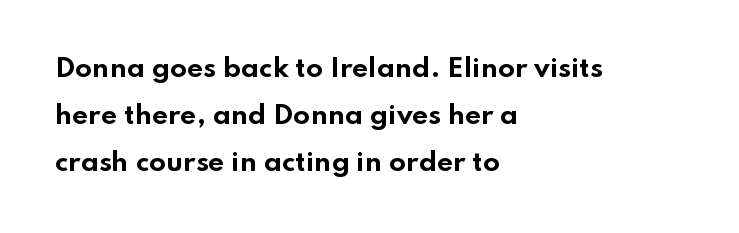
The image shows 25 px bold type, upright; set left-aligned, line spacing 1.88x, normal letter spacing, not underlined.
